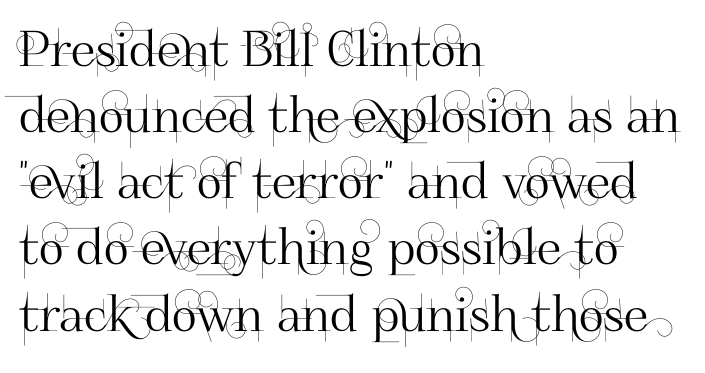
The image shows 49 px sans-serif type, upright; set left-aligned, normal line spacing (1.35x), normal letter spacing, not underlined; high stroke contrast and a small x-height.
